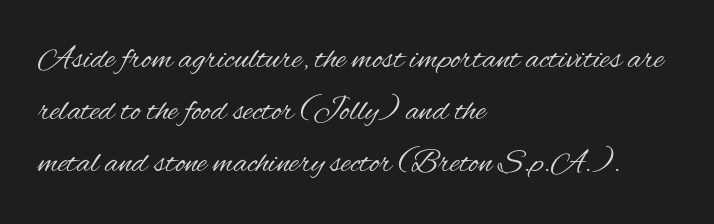
The letters advance in unequal steps, a hallmark of proportional type. The glyphs in this specimen are sans serif. The glyphs are unaccompanied by any horizontal stroke below them. All the whitespace from short lines collects on the right. Standard letterfit; no display-style spreading of the glyphs.
